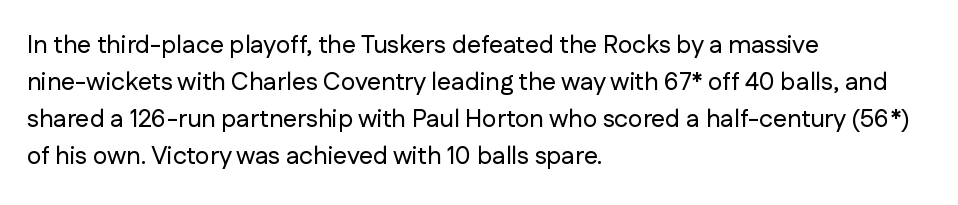
{"italic": "no", "underline": "no", "align": "left", "line_spacing": "normal", "line_spacing_ratio": 1.48, "letter_spacing": "normal", "letter_spacing_em": 0.0, "glyph_px": 25}
